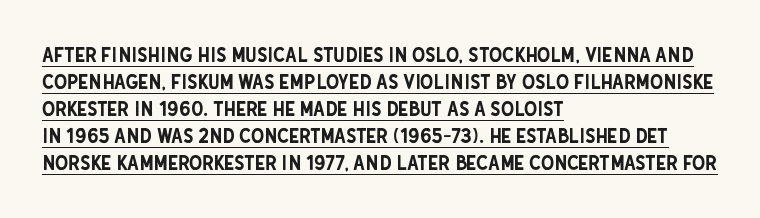
The typesetter has applied underlining to the passage shown. The lettering stays uniformly vertical, giving the passage a roman look. Line beginnings align vertically; line endings do not. Standard letterfit; no display-style spreading of the glyphs.
